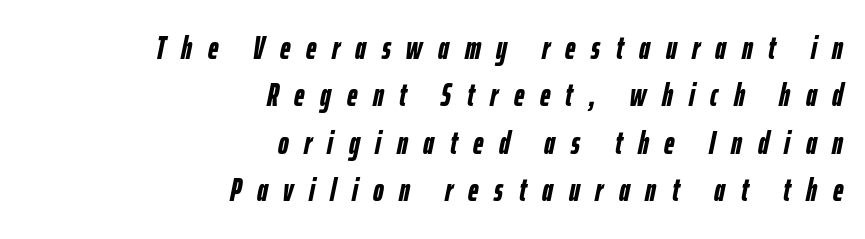
Q: Is the text bold? A: Yes.
Q: Is the text italic (slanted)? A: Yes, it leans right by about 12 degrees.
Q: Is the text underlined? A: No.
Q: How is the paragraph aligned? A: Right-aligned.
Q: Is the spacing between letters normal or unusually wide? A: Unusually wide.
Q: Is the spacing between lines tight, normal or loose? A: Normal.
Q: Width (condensed, normal, or wide)? A: Condensed.
Q: Stroke contrast? A: Low.
Q: x-height? A: Medium.
Q: Monospaced? A: No.
